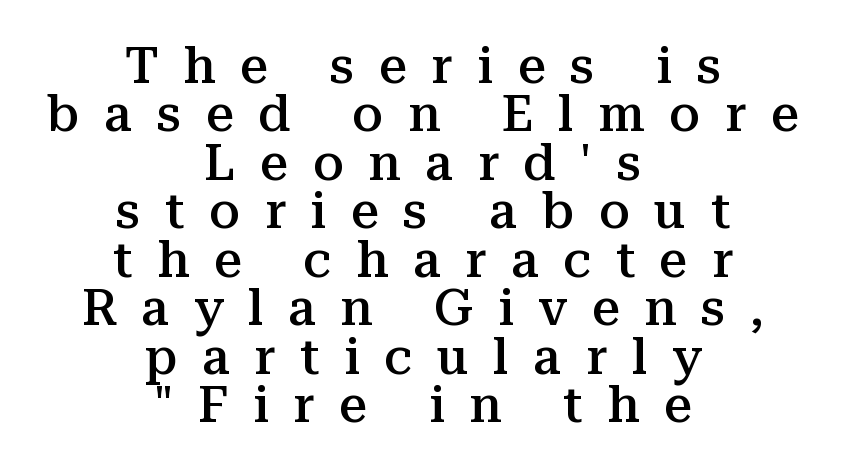
The image shows 50 px semibold serif type, upright; set centered, tight line spacing (0.97x), unusually wide letter spacing (+0.49 em), not underlined; medium stroke contrast and a medium x-height.
